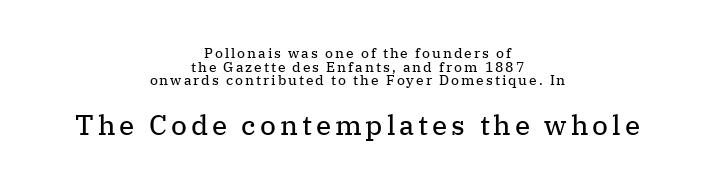
The image shows 28 px regular-weight serif type, upright; set centered, tight line spacing (0.97x), not underlined; the second (bottom) block is 2.0x larger; medium stroke contrast and a medium x-height.
